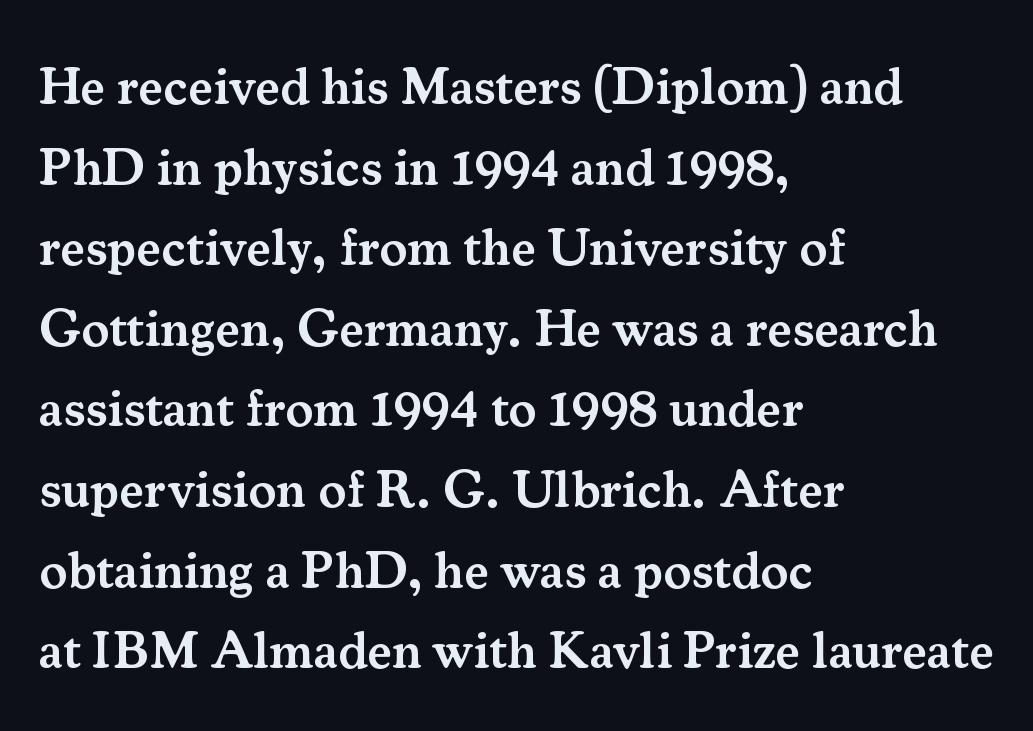
The image shows 52 px semibold serif type, upright; set left-aligned, normal line spacing (1.55x), normal letter spacing, not underlined; medium stroke contrast and a small x-height.
